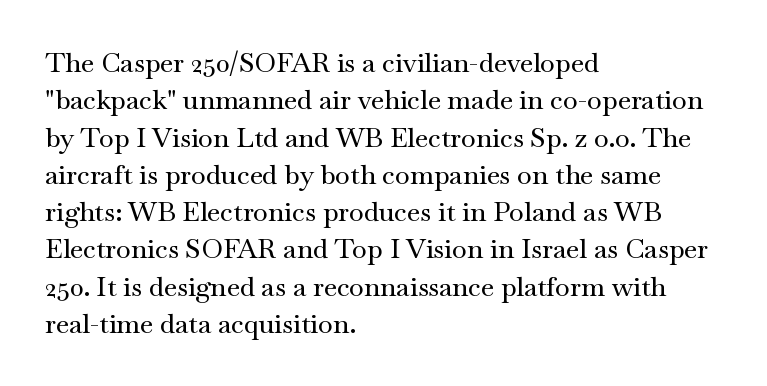
Q: Is the text italic (slanted)? A: No, it is upright.
Q: Is the text underlined? A: No.
Q: How is the paragraph aligned? A: Left-aligned.
Q: Is the spacing between letters normal or unusually wide? A: Normal.
Q: Is the spacing between lines tight, normal or loose? A: Normal.
